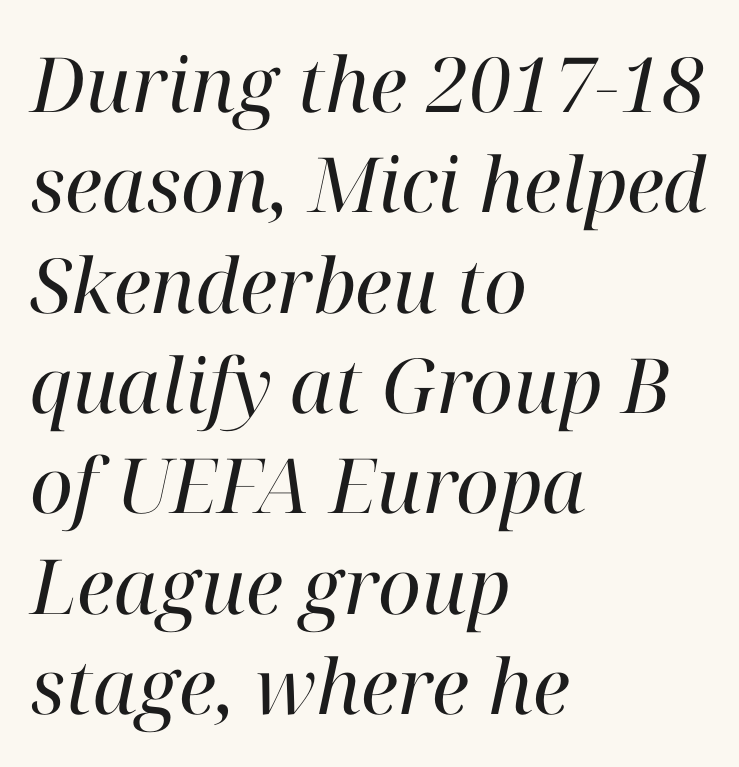
Q: Is the text bold? A: No.
Q: Is the text italic (slanted)? A: Yes, it leans right by about 12 degrees.
Q: Is the typeface a serif or a sans-serif typeface? A: Serif.
Q: Is the text underlined? A: No.
Q: How is the paragraph aligned? A: Left-aligned.
Q: Is the spacing between letters normal or unusually wide? A: Normal.
Q: Is the spacing between lines tight, normal or loose? A: Normal.
Q: Width (condensed, normal, or wide)? A: Normal.
Q: Stroke contrast? A: High.
Q: x-height? A: Medium.
Q: Monospaced? A: No.
